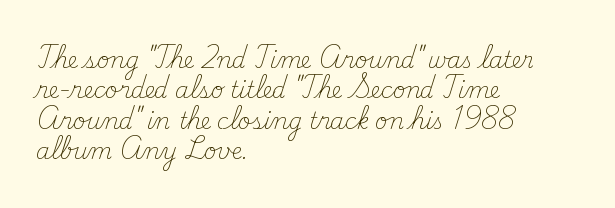
{"bold": "no", "underline": "no", "align": "left", "line_spacing": "normal", "line_spacing_ratio": 1.38, "letter_spacing": "normal", "letter_spacing_em": 0.0, "glyph_px": 22}
